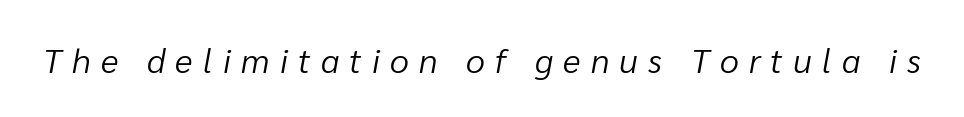
{"italic": "yes", "lean": "right", "slant_degrees": 10, "bold": "no", "weight": "light", "width": "normal", "stroke_contrast": "low", "x_height": "medium", "monospaced": "no", "underline": "no", "letter_spacing": "wide", "letter_spacing_em": 0.3, "glyph_px": 34}
